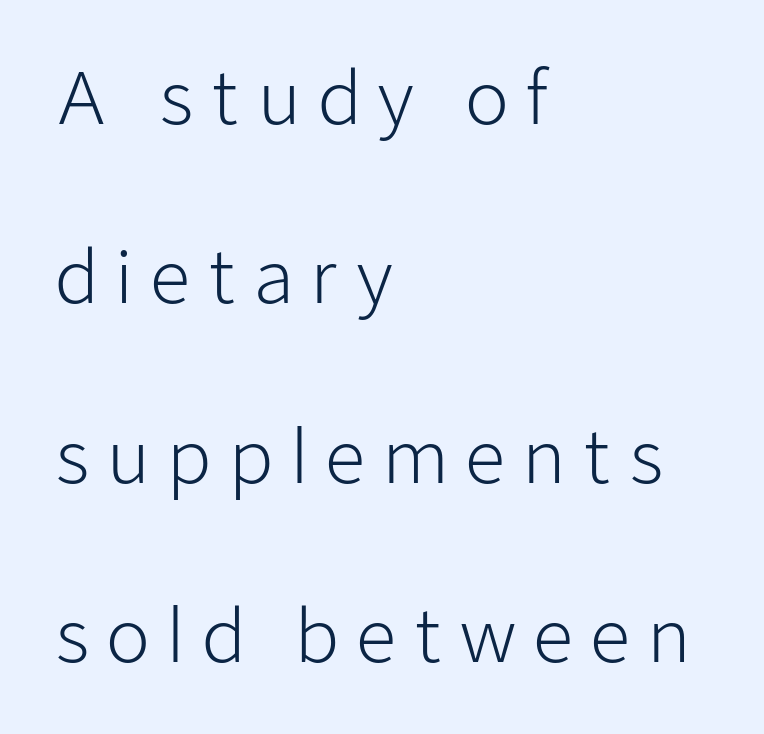
This is sans-serif lettering, the kind often seen on screens and signage. This sample uses expanded letter spacing, leaving extra air between glyphs. Italic: no, the glyphs are upright roman. Think of a printed novel: that variable character pitch is what you see here. Quick note: underline off. Compared with a centered layout, this one pins lines to the left instead.
